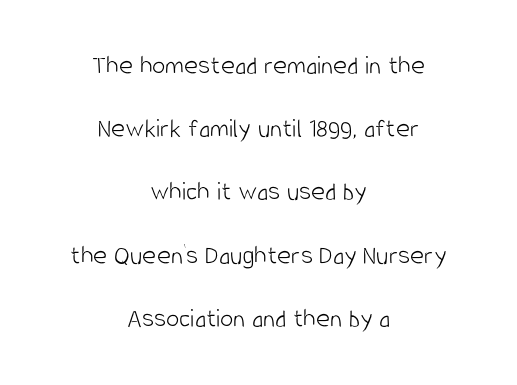
{"italic": "no", "bold": "no", "underline": "no", "align": "center", "line_spacing": "loose", "line_spacing_ratio": 2.34, "letter_spacing": "normal", "letter_spacing_em": 0.0, "glyph_px": 27}
